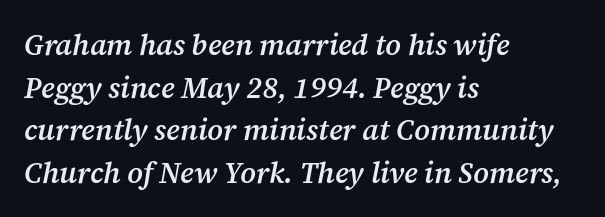
The block of text has a typical density, with ordinary space between rows. The lines are quadded left. Does extra space separate the letters? No, they use regular spacing. The lettering tilts uniformly, giving the passage an italic look. Look at the bottom of the vertical strokes: they flare into serifs here.
